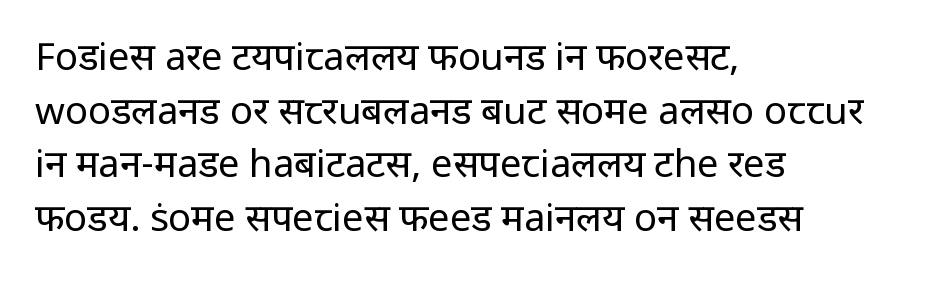
Check where the strokes stop: nothing finishes them off — pure sans. Whoever set this chose a conventional vertical rhythm. Caption: standard tracking, unaltered. Quick note: not italic, upright. Weight: regular or lighter. Leftover space on each line is placed entirely after the last word.
